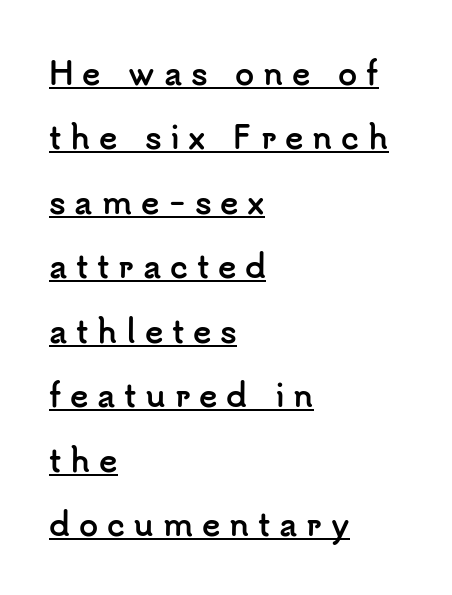
The image shows 31 px semibold sans-serif type, upright; set left-aligned, loose line spacing (2.08x), unusually wide letter spacing (+0.28 em), underlined; low stroke contrast and a small x-height.
